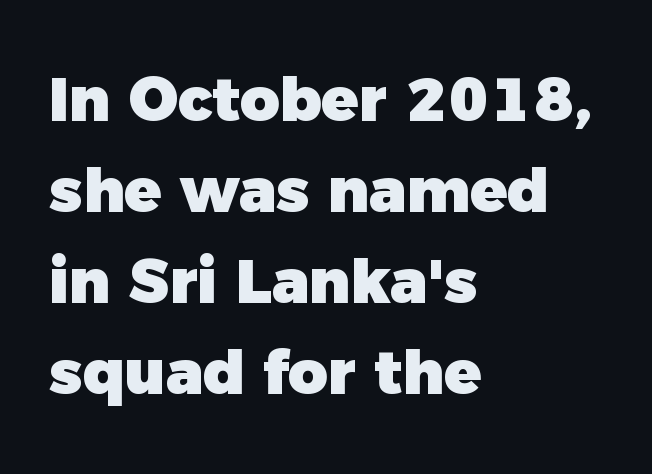
{"serif": "no", "bold": "yes", "weight": "heavy", "width": "normal", "x_height": "medium", "monospaced": "no", "underline": "no", "align": "left", "line_spacing": "normal", "line_spacing_ratio": 1.49, "letter_spacing": "normal", "letter_spacing_em": 0.0, "glyph_px": 61}
